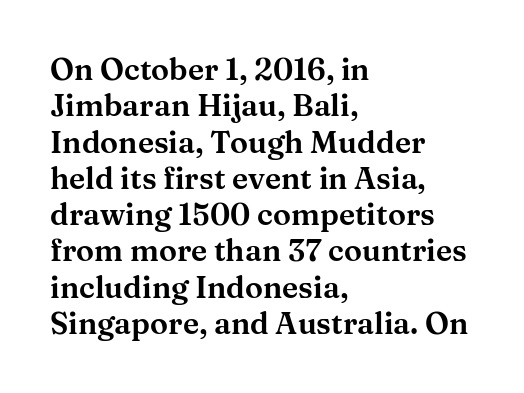
{"serif": "yes", "italic": "no", "width": "wide", "stroke_contrast": "medium", "x_height": "medium", "monospaced": "no", "underline": "no", "align": "left", "line_spacing_ratio": 1.21, "letter_spacing": "normal", "letter_spacing_em": 0.0, "glyph_px": 30}
